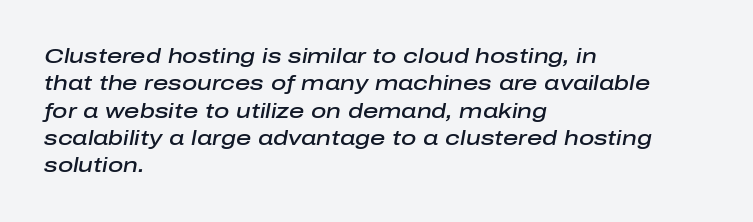
The strip under each line holds only bare page. How are the letters spaced? Ordinarily, with no added tracking. Regarding leading, the lines here are spaced in the standard way. The letters are semibold — heavier than regular but short of a full bold. The compositor pushed each line to the left boundary.
